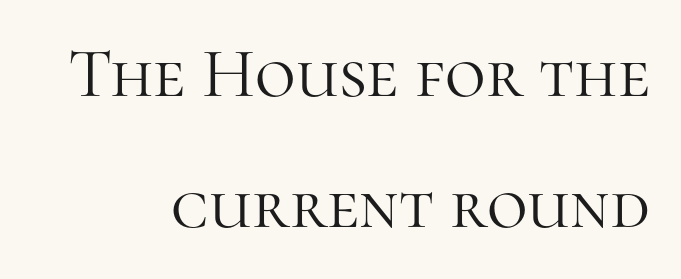
The words here are not underlined. Each letter keeps its own natural width here, so spacing adapts to shape. Right-aligned paragraph, ragged on the left. Is the letter spacing exaggerated? No — it looks like the ordinary default.
